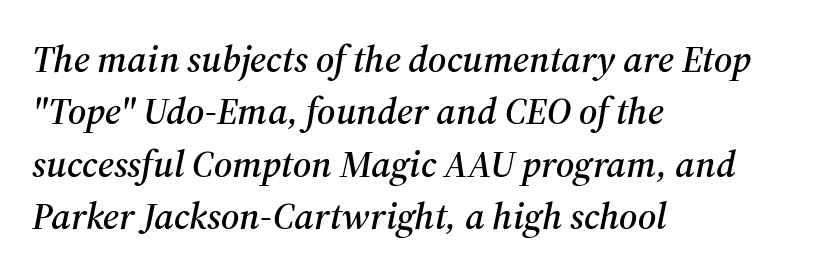
The image shows 38 px serif type, italic (leaning right); set left-aligned, normal line spacing (1.38x), normal letter spacing, not underlined; medium stroke contrast and a medium x-height.
